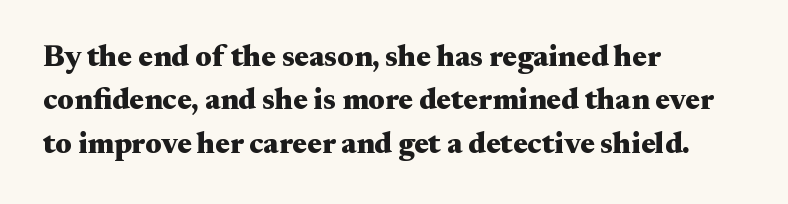
The image shows 30 px heavy, wide serif type, upright; set left-aligned, normal line spacing (1.45x), normal letter spacing, not underlined; medium stroke contrast and a small x-height.
